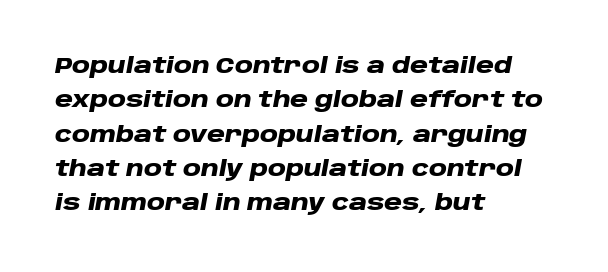
The image shows 22 px bold type, italic (leaning right); set left-aligned, normal line spacing (1.56x), normal letter spacing, not underlined.
